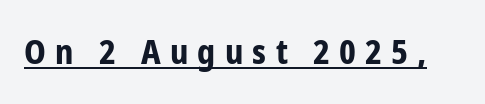
{"serif": "no", "italic": "no", "bold": "yes", "weight": "bold", "width": "condensed", "stroke_contrast": "low", "x_height": "medium", "monospaced": "no", "underline": "yes", "letter_spacing": "wide", "letter_spacing_em": 0.28, "glyph_px": 33}
